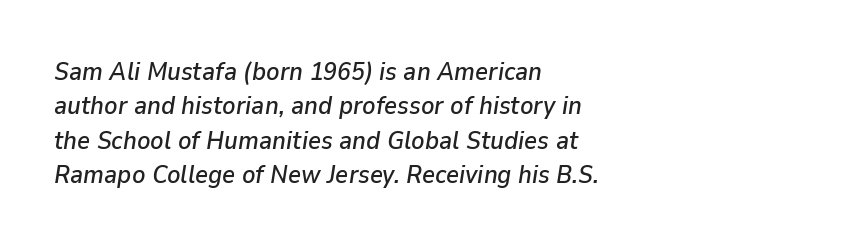
The image shows 25 px text type, italic (leaning right); set left-aligned, normal line spacing (1.38x), normal letter spacing, not underlined.
